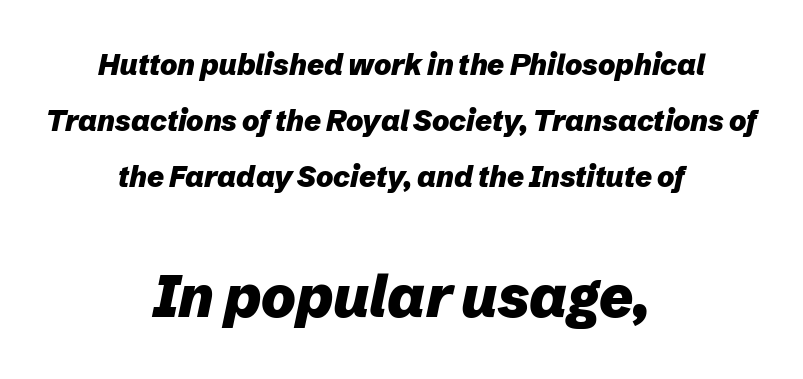
Q: Is the text bold? A: Yes.
Q: Is the text italic (slanted)? A: Yes, it leans right by about 12 degrees.
Q: Is the text underlined? A: No.
Q: How is the paragraph aligned? A: Centered.
Q: Is the spacing between letters normal or unusually wide? A: Normal.
Q: Is the spacing between lines tight, normal or loose? A: Loose.
Q: Which block of text is set in a larger size, the first (top) or the second (bottom)? A: The second (bottom) one.
Q: Width (condensed, normal, or wide)? A: Normal.
Q: Stroke contrast? A: Low.
Q: x-height? A: Medium.
Q: Monospaced? A: No.
